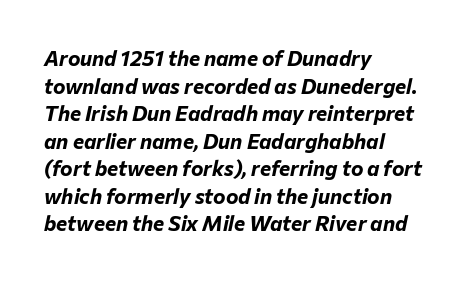
{"italic": "yes", "lean": "right", "slant_degrees": 12, "bold": "yes", "underline": "no", "align": "left", "line_spacing": "normal", "line_spacing_ratio": 1.31, "letter_spacing": "normal", "letter_spacing_em": 0.0, "glyph_px": 21}
